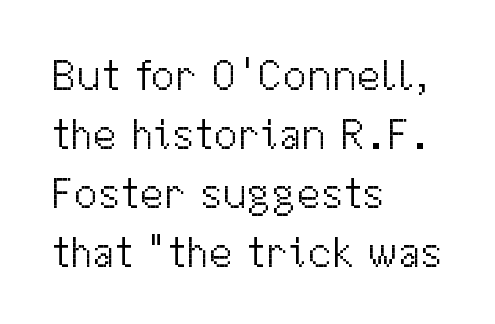
Q: Is the text bold? A: No.
Q: Is the text italic (slanted)? A: No, it is upright.
Q: Is the typeface a serif or a sans-serif typeface? A: Sans-serif.
Q: Is the text underlined? A: No.
Q: How is the paragraph aligned? A: Left-aligned.
Q: Is the spacing between letters normal or unusually wide? A: Normal.
Q: Is the spacing between lines tight, normal or loose? A: Normal.
Q: Width (condensed, normal, or wide)? A: Normal.
Q: Stroke contrast? A: Medium.
Q: x-height? A: Medium.
Q: Monospaced? A: No.
